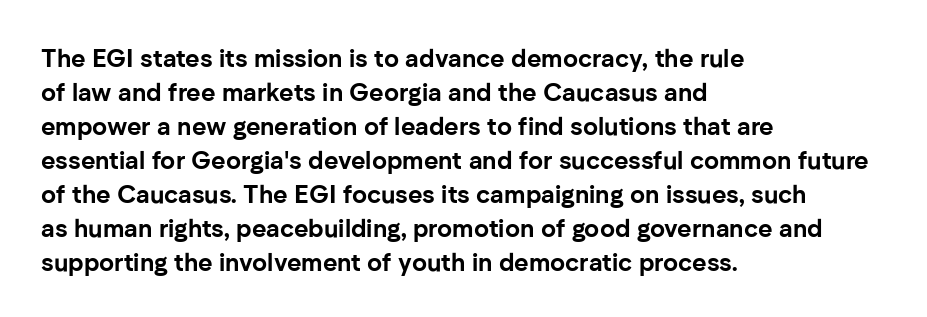
The image shows 25 px bold type, upright; set left-aligned, normal line spacing (1.36x), normal letter spacing, not underlined.
